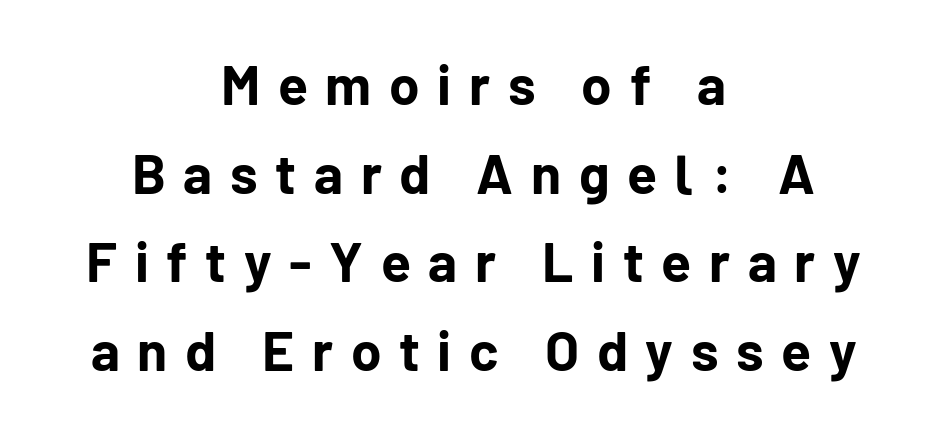
Q: Is the text bold? A: Yes.
Q: Is the text italic (slanted)? A: No, it is upright.
Q: Is the typeface a serif or a sans-serif typeface? A: Sans-serif.
Q: Is the text underlined? A: No.
Q: How is the paragraph aligned? A: Centered.
Q: Is the spacing between letters normal or unusually wide? A: Unusually wide.
Q: Is the spacing between lines tight, normal or loose? A: Normal.
Q: Width (condensed, normal, or wide)? A: Normal.
Q: Stroke contrast? A: Low.
Q: x-height? A: Medium.
Q: Monospaced? A: No.
